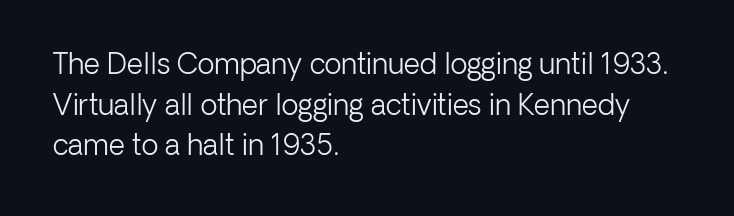
{"serif": "no", "italic": "no", "bold": "no", "weight": "light", "width": "normal", "stroke_contrast": "low", "x_height": "medium", "monospaced": "no", "underline": "no", "align": "left", "line_spacing": "normal", "line_spacing_ratio": 1.45, "letter_spacing": "normal", "letter_spacing_em": 0.0, "glyph_px": 28}
